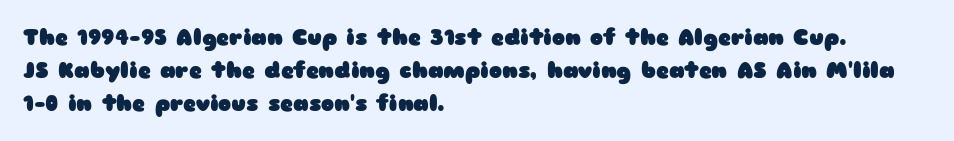
The image shows 22 px bold type, upright; set left-aligned, normal line spacing (1.49x), normal letter spacing, not underlined.
